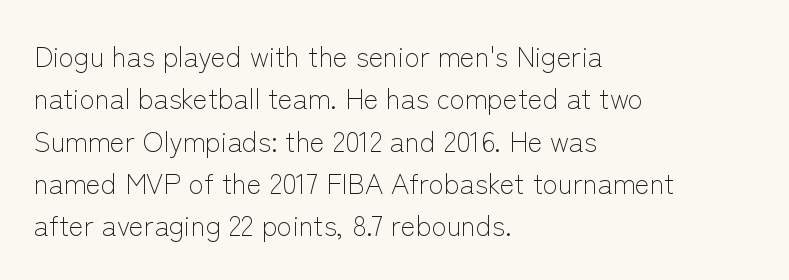
In CSS terms this would be text-align: left. Beneath every word, the page is bare. Between one letter and the next there's only the usual sliver of space. A typesetter would call this proportional, since set widths differ per character. Letterform terminals end flat and unadorned throughout the passage.
